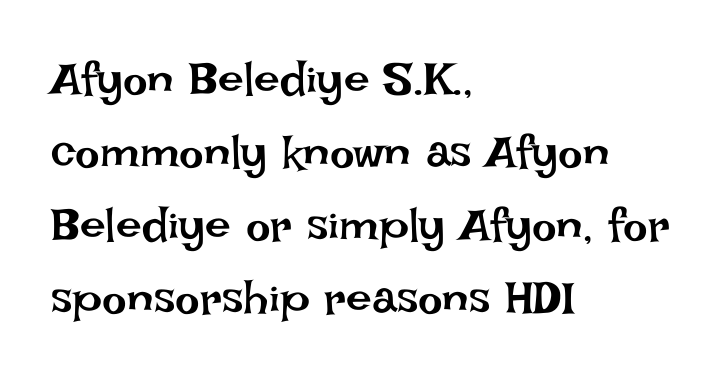
The face used here is rendered with its standard letterfit. Type without underlining. A typesetter would mark this as roman, not italic. No heavy texture on the line: the type isn't bold. These lines are rendered in a variable-pitch font.
